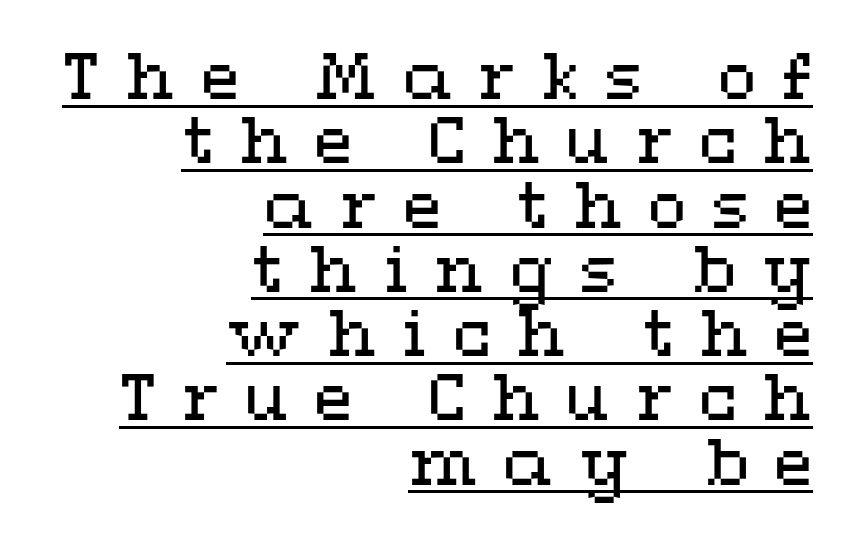
{"italic": "no", "bold": "no", "weight": "regular", "width": "wide", "stroke_contrast": "medium", "x_height": "medium", "monospaced": "no", "underline": "yes", "align": "right", "line_spacing": "tight", "line_spacing_ratio": 1.02, "letter_spacing": "wide", "letter_spacing_em": 0.4, "glyph_px": 63}
